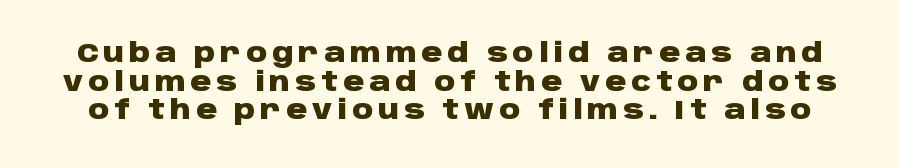
Strong, thick strokes mark this as bold type. Rule under the text: the space is simply empty. How would I describe the line gaps? Narrow and economical. Style check: upright.
